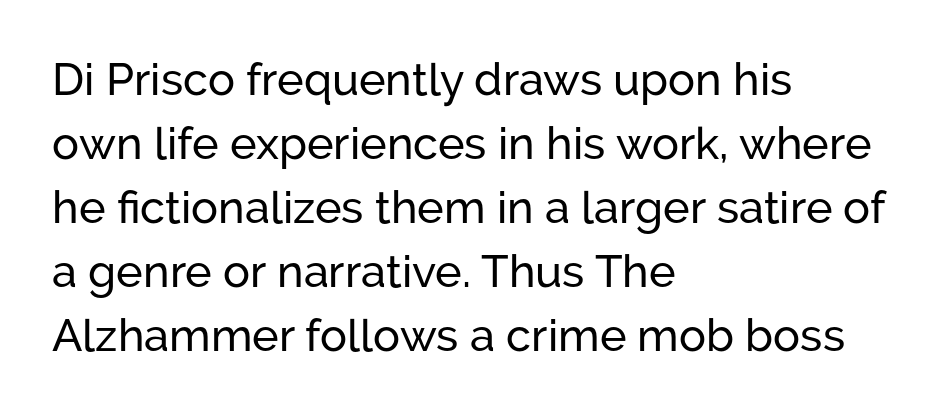
Upright lettering throughout. Character widths vary here, with narrow letters taking less room than wide ones. The lines sit at an ordinary, default distance from one another. Decoration check: the copy has no underline. The text was rendered using a sans face with plain stroke endings.
